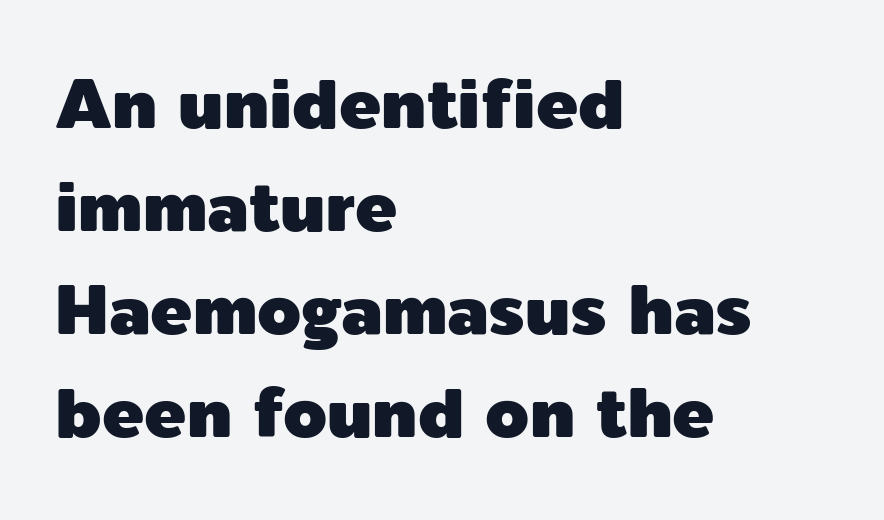
Q: Is the text italic (slanted)? A: No, it is upright.
Q: Is the typeface a serif or a sans-serif typeface? A: Sans-serif.
Q: Is the text underlined? A: No.
Q: How is the paragraph aligned? A: Left-aligned.
Q: Is the spacing between letters normal or unusually wide? A: Normal.
Q: Is the spacing between lines tight, normal or loose? A: Normal.
Q: Width (condensed, normal, or wide)? A: Normal.
Q: x-height? A: Medium.
Q: Monospaced? A: No.
